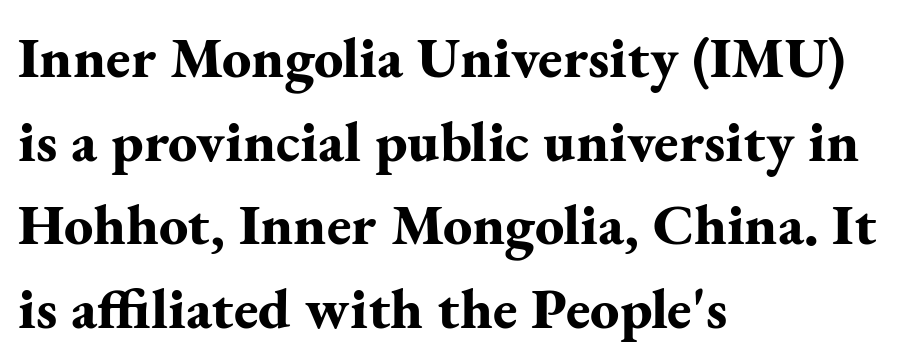
It's the straight-up-and-down kind of type. Inter-character spacing is left at the font's built-in metrics. Students, observe: this is what conventionally led text looks like. Each letter's strokes conclude with small projecting serifs.
